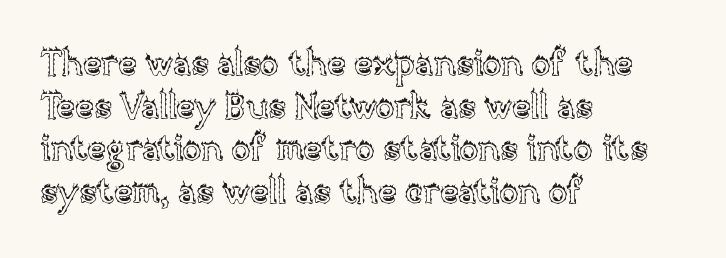
The image shows 35 px text type, upright; set left-aligned, line spacing 1.22x, normal letter spacing, not underlined; a large x-height.
